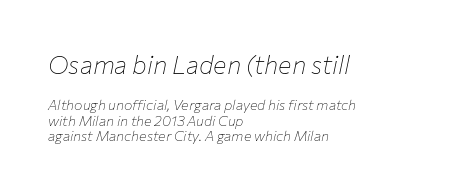
{"italic": "yes", "lean": "right", "slant_degrees": 12, "bold": "no", "underline": "no", "align": "left", "line_spacing": "tight", "line_spacing_ratio": 1.1, "letter_spacing": "normal", "letter_spacing_em": 0.0, "larger_block": "first", "size_ratio": 1.79, "glyph_px": 25}
